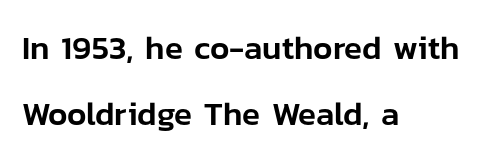
{"serif": "no", "italic": "no", "width": "normal", "stroke_contrast": "low", "x_height": "medium", "monospaced": "no", "underline": "no", "align": "left", "line_spacing": "loose", "line_spacing_ratio": 1.99, "letter_spacing": "normal", "letter_spacing_em": 0.0, "glyph_px": 33}
